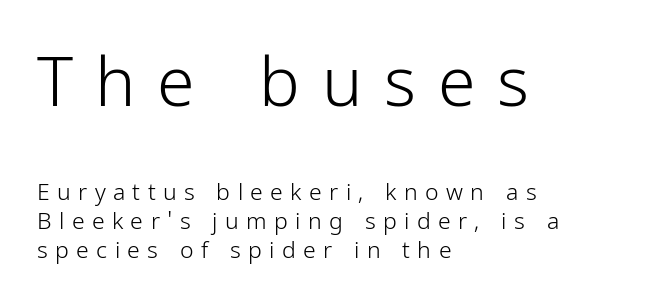
Q: Is the text bold? A: No.
Q: Is the text italic (slanted)? A: No, it is upright.
Q: Is the typeface a serif or a sans-serif typeface? A: Sans-serif.
Q: Is the text underlined? A: No.
Q: How is the paragraph aligned? A: Left-aligned.
Q: Is the spacing between letters normal or unusually wide? A: Unusually wide.
Q: Is the spacing between lines tight, normal or loose? A: Normal.
Q: Which block of text is set in a larger size, the first (top) or the second (bottom)? A: The first (top) one.
Q: Width (condensed, normal, or wide)? A: Condensed.
Q: Stroke contrast? A: Low.
Q: x-height? A: Medium.
Q: Monospaced? A: No.
